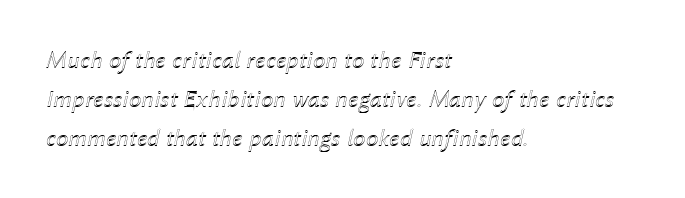
{"italic": "yes", "lean": "right", "slant_degrees": 12, "underline": "no", "align": "left", "line_spacing": "normal", "line_spacing_ratio": 1.56, "letter_spacing": "normal", "letter_spacing_em": 0.0, "glyph_px": 25}
